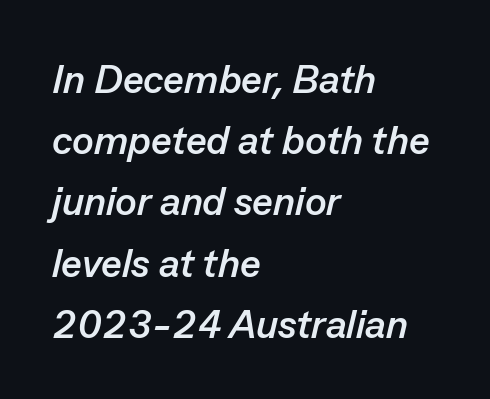
Q: Is the text bold? A: Yes.
Q: Is the text italic (slanted)? A: Yes, it leans right by about 13 degrees.
Q: Is the text underlined? A: No.
Q: How is the paragraph aligned? A: Left-aligned.
Q: Is the spacing between letters normal or unusually wide? A: Normal.
Q: Is the spacing between lines tight, normal or loose? A: Normal.
Q: Width (condensed, normal, or wide)? A: Normal.
Q: Stroke contrast? A: Low.
Q: x-height? A: Medium.
Q: Monospaced? A: No.
